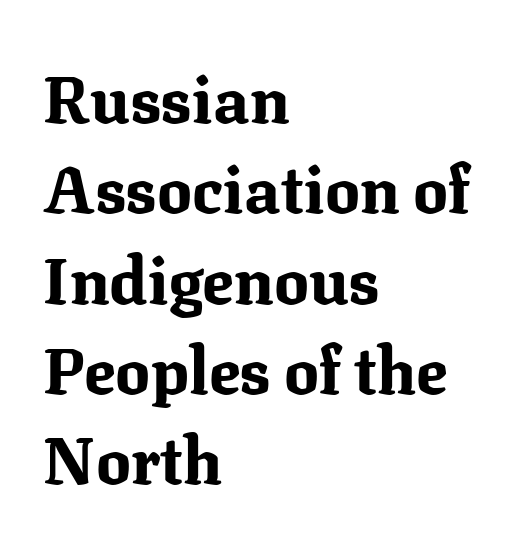
The image shows 65 px bold serif type, upright; set left-aligned, normal line spacing (1.39x), normal letter spacing, not underlined; medium stroke contrast and a medium x-height.
